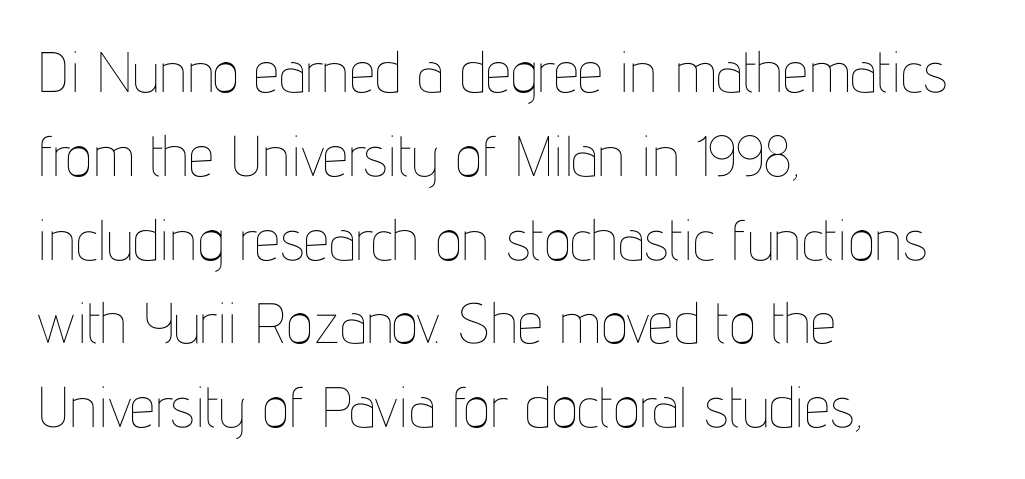
{"italic": "no", "bold": "no", "weight": "thin", "width": "condensed", "stroke_contrast": "low", "x_height": "medium", "monospaced": "no", "underline": "no", "align": "left", "line_spacing": "normal", "line_spacing_ratio": 1.47, "letter_spacing": "normal", "letter_spacing_em": 0.0, "glyph_px": 57}
